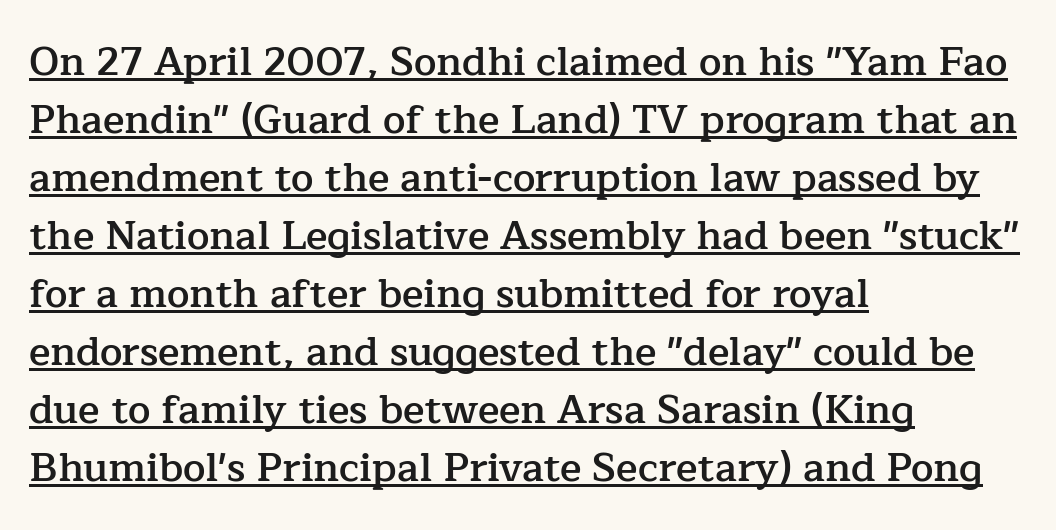
This is underlined copy, the kind a proofreader might mark for attention. The line-height multiplier appears to be the usual default. Weight check: semibold — heavier than regular, not quite bold. Yep, those are serifs on the letters. In CSS terms this would be text-align: left.
